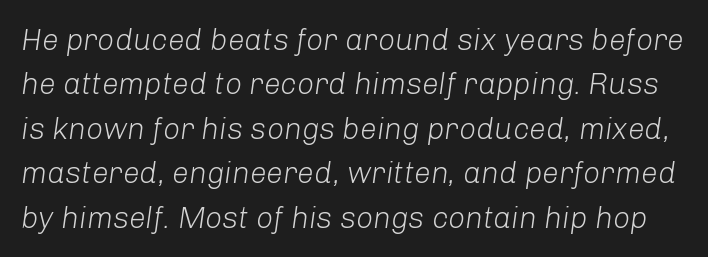
Q: Is the text bold? A: No.
Q: Is the text italic (slanted)? A: Yes, it leans right by about 8 degrees.
Q: Is the text underlined? A: No.
Q: Is the spacing between letters normal or unusually wide? A: Normal.
Q: Is the spacing between lines tight, normal or loose? A: Normal.
Q: Width (condensed, normal, or wide)? A: Normal.
Q: Stroke contrast? A: Low.
Q: x-height? A: Medium.
Q: Monospaced? A: No.
